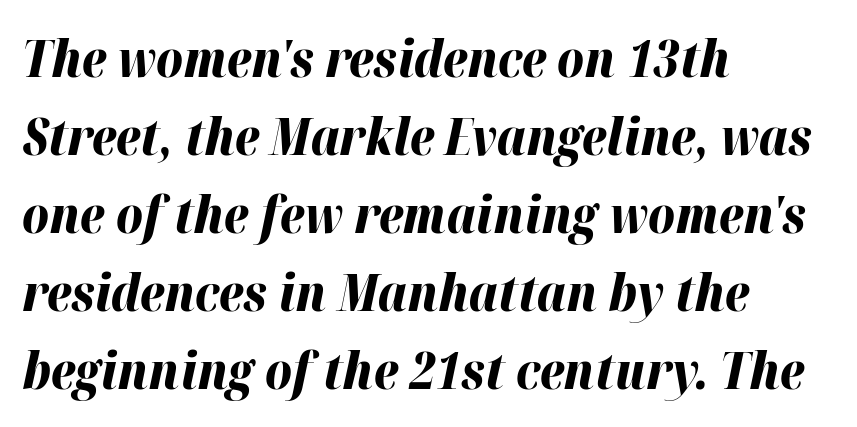
Q: Is the text bold? A: Yes.
Q: Is the text italic (slanted)? A: Yes, it leans right by about 12 degrees.
Q: Is the text underlined? A: No.
Q: How is the paragraph aligned? A: Left-aligned.
Q: Is the spacing between letters normal or unusually wide? A: Normal.
Q: Is the spacing between lines tight, normal or loose? A: Normal.
Q: Width (condensed, normal, or wide)? A: Normal.
Q: Stroke contrast? A: High.
Q: x-height? A: Medium.
Q: Monospaced? A: No.
